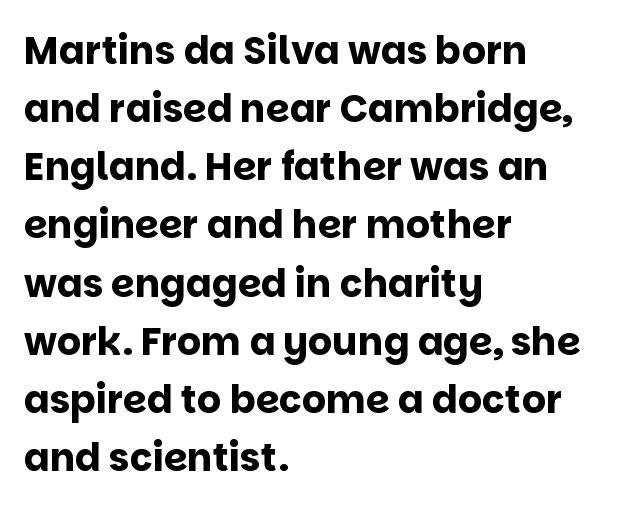
{"serif": "no", "italic": "no", "bold": "yes", "weight": "bold", "width": "normal", "stroke_contrast": "low", "x_height": "large", "monospaced": "no", "underline": "no", "align": "left", "line_spacing": "normal", "line_spacing_ratio": 1.53, "letter_spacing": "normal", "letter_spacing_em": 0.0, "glyph_px": 38}
